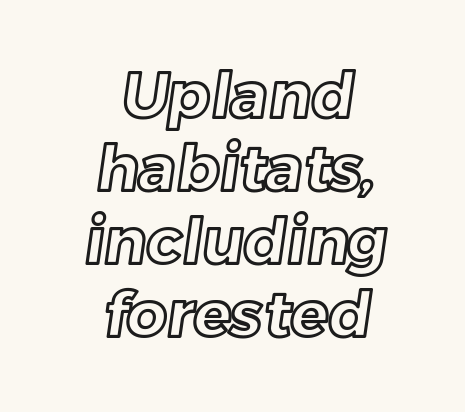
Honestly, there is no underline to notice here at all. Observe the ordinary spacing: letters are neighbours, not strangers. Think of a printed novel: that variable character pitch is what you see here. Reading down the block, each line starts at a different indent, mirrored at its end.
